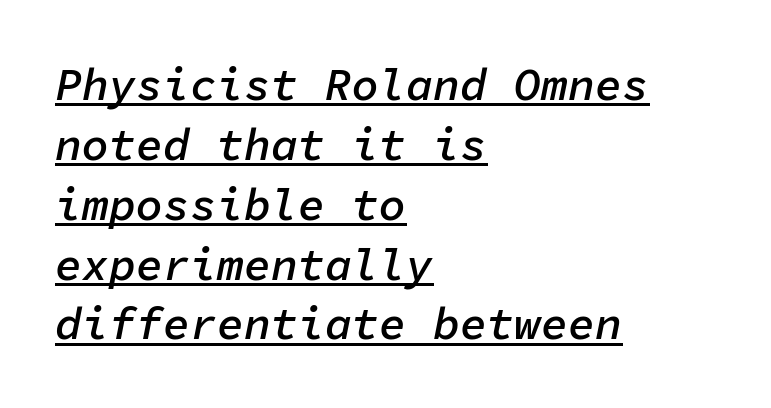
{"italic": "yes", "lean": "right", "slant_degrees": 11, "bold": "semi", "weight": "semibold", "width": "normal", "stroke_contrast": "low", "x_height": "medium", "monospaced": "yes", "underline": "yes", "align": "left", "line_spacing": "normal", "line_spacing_ratio": 1.33, "letter_spacing": "normal", "letter_spacing_em": 0.0, "glyph_px": 45}
